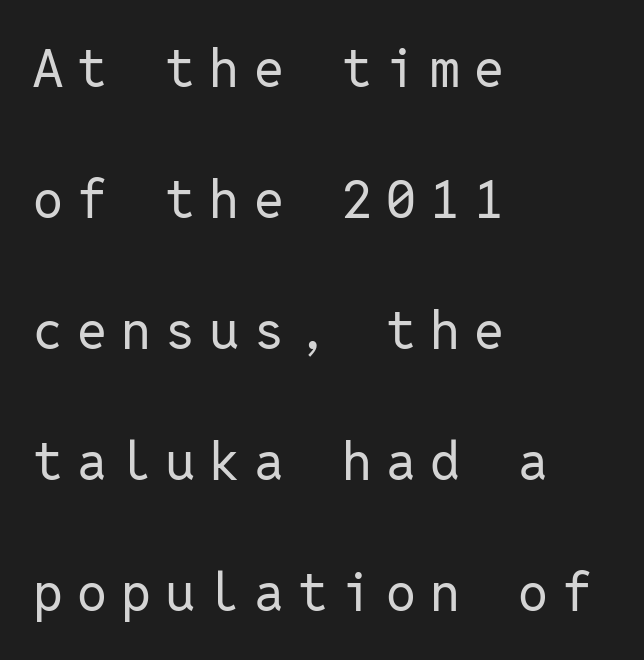
Q: Is the text bold? A: No.
Q: Is the text italic (slanted)? A: No, it is upright.
Q: Is the typeface a serif or a sans-serif typeface? A: Sans-serif.
Q: Is the text underlined? A: No.
Q: How is the paragraph aligned? A: Left-aligned.
Q: Is the spacing between letters normal or unusually wide? A: Unusually wide.
Q: Is the spacing between lines tight, normal or loose? A: Loose.
Q: Width (condensed, normal, or wide)? A: Normal.
Q: Stroke contrast? A: Low.
Q: x-height? A: Medium.
Q: Monospaced? A: Yes.
